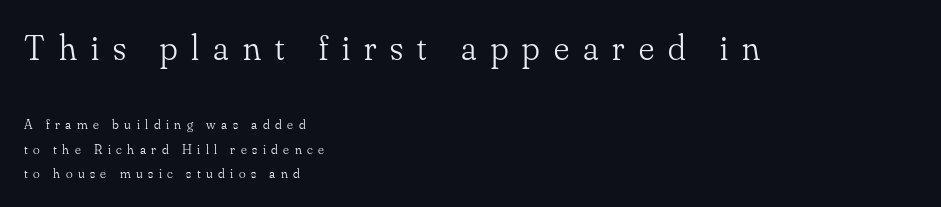
Q: Is the text bold? A: No.
Q: Is the text italic (slanted)? A: No, it is upright.
Q: Is the typeface a serif or a sans-serif typeface? A: Serif.
Q: Is the text underlined? A: No.
Q: How is the paragraph aligned? A: Left-aligned.
Q: Is the spacing between letters normal or unusually wide? A: Unusually wide.
Q: Which block of text is set in a larger size, the first (top) or the second (bottom)? A: The first (top) one.
Q: Width (condensed, normal, or wide)? A: Normal.
Q: Stroke contrast? A: Low.
Q: x-height? A: Small.
Q: Monospaced? A: No.
